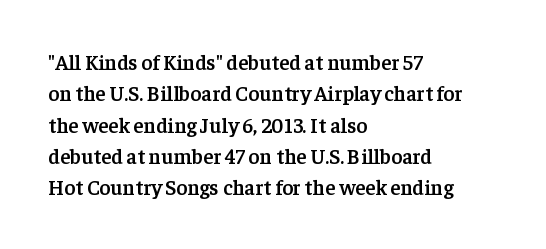
{"italic": "no", "bold": "semi", "underline": "no", "align": "left", "line_spacing": "normal", "line_spacing_ratio": 1.49, "letter_spacing": "normal", "letter_spacing_em": 0.0, "glyph_px": 21}
